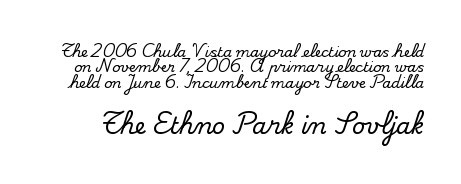
Look at the tracking — it's just the regular setting, nothing added. One glance says dense: line gaps are narrower than usual. Unmarked baselines from the first word to the last. Which chunk is bigger? The second one — the bottom block dwarfs the top.
